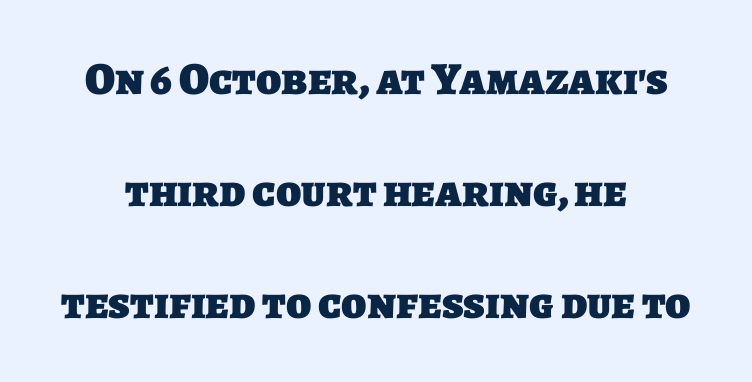
{"serif": "no", "bold": "yes", "weight": "heavy", "width": "normal", "stroke_contrast": "low", "x_height": "large", "monospaced": "no", "underline": "no", "align": "center", "line_spacing": "loose", "line_spacing_ratio": 2.44, "letter_spacing": "normal", "letter_spacing_em": 0.0, "glyph_px": 46}
